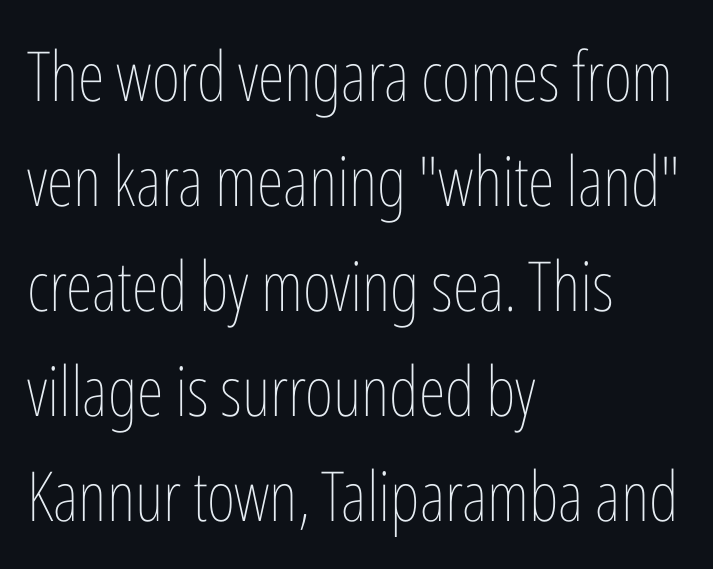
The image shows 69 px thin, condensed type, upright; set left-aligned, normal line spacing (1.52x), normal letter spacing, not underlined; low stroke contrast and a medium x-height.
